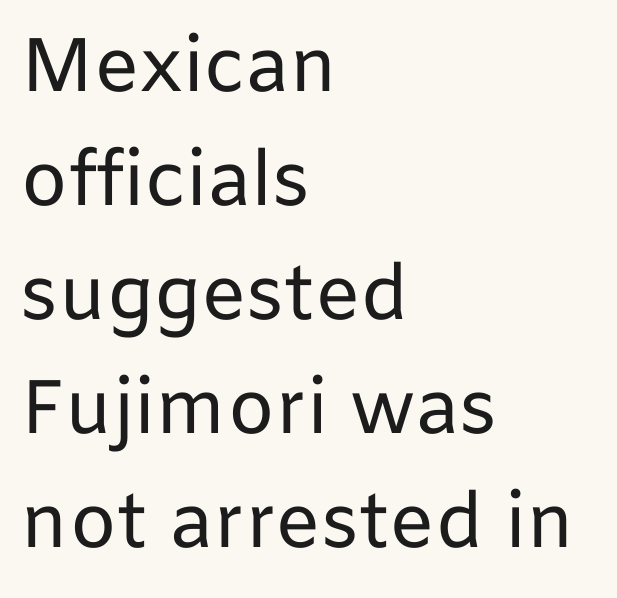
{"serif": "no", "italic": "no", "bold": "no", "weight": "regular", "width": "normal", "stroke_contrast": "low", "x_height": "medium", "monospaced": "no", "underline": "no", "align": "left", "line_spacing": "normal", "line_spacing_ratio": 1.5, "letter_spacing": "normal", "letter_spacing_em": 0.0, "glyph_px": 76}
